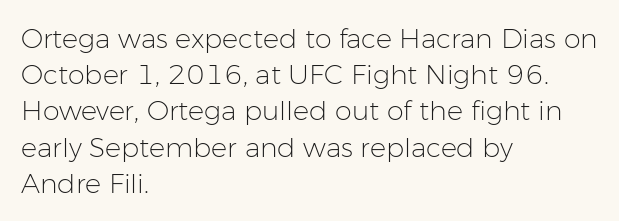
The image shows 27 px text type, upright; set left-aligned, normal line spacing (1.34x), normal letter spacing, not underlined.
